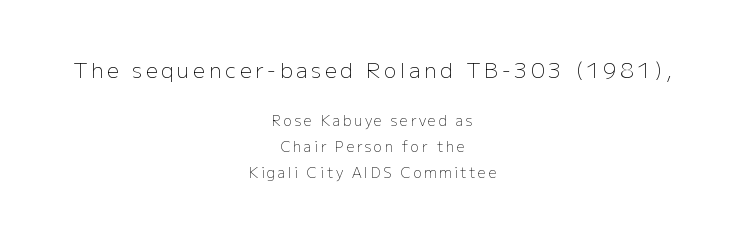
The image shows 21 px text type, upright; set centered, line spacing 1.86x, not underlined; the first (top) block is 1.5x larger.
